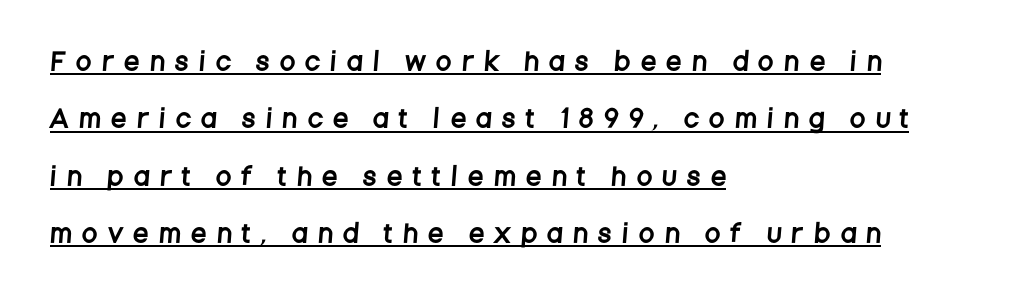
You can see a thin bar hugging the bottom of the glyphs. Which margin do the lines hug? The left one — the right edge is uneven. Display-style spreading of the glyphs; the letterfit is very open. Vertically, the passage feels expansive, rows floating well apart.
